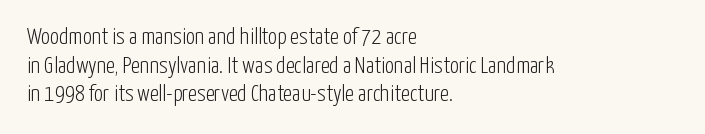
{"italic": "no", "bold": "no", "underline": "no", "align": "left", "line_spacing_ratio": 1.24, "letter_spacing": "normal", "letter_spacing_em": 0.0, "glyph_px": 23}
